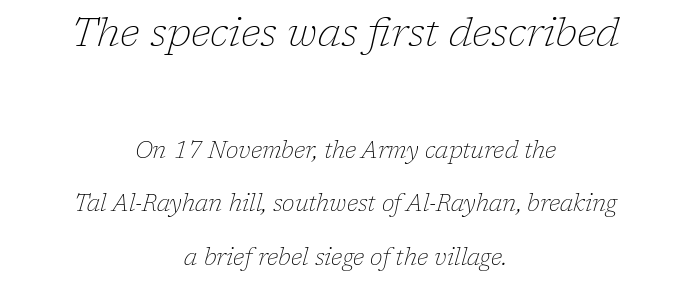
{"serif": "yes", "italic": "yes", "lean": "right", "slant_degrees": 17, "bold": "no", "weight": "thin", "width": "normal", "stroke_contrast": "low", "x_height": "medium", "monospaced": "no", "underline": "no", "align": "center", "line_spacing": "loose", "line_spacing_ratio": 2.32, "letter_spacing": "normal", "letter_spacing_em": 0.0, "larger_block": "first", "size_ratio": 1.74, "glyph_px": 40}
